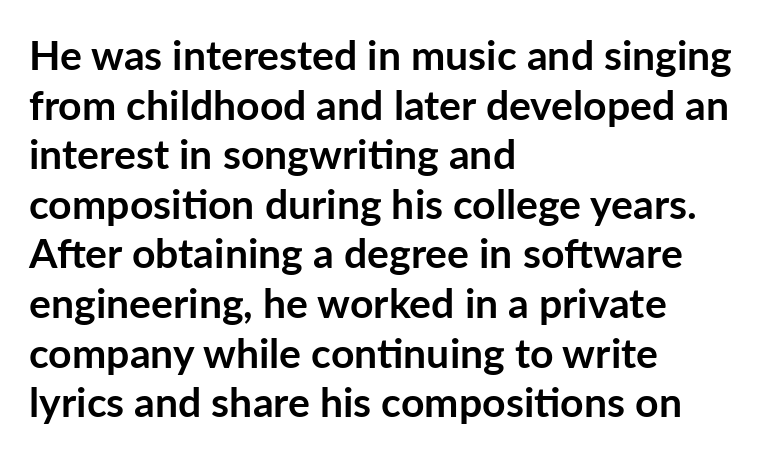
The image shows 41 px semibold sans-serif type, upright; set left-aligned, line spacing 1.21x, normal letter spacing, not underlined; low stroke contrast and a medium x-height.
